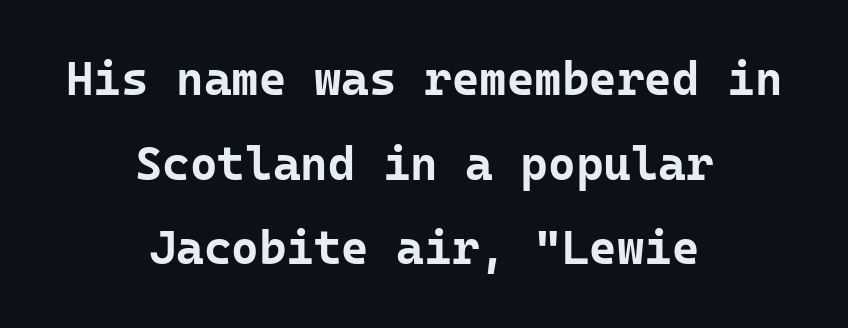
Q: Is the text bold? A: Yes.
Q: Is the text italic (slanted)? A: No, it is upright.
Q: Is the typeface a serif or a sans-serif typeface? A: Sans-serif.
Q: Is the text underlined? A: No.
Q: How is the paragraph aligned? A: Centered.
Q: Is the spacing between letters normal or unusually wide? A: Normal.
Q: Width (condensed, normal, or wide)? A: Normal.
Q: Stroke contrast? A: Low.
Q: x-height? A: Medium.
Q: Monospaced? A: Yes.
